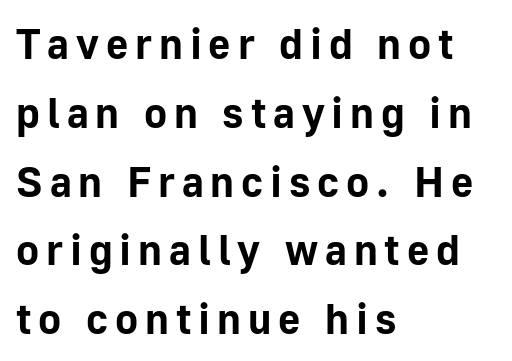
Q: Is the text bold? A: Yes.
Q: Is the text italic (slanted)? A: No, it is upright.
Q: Is the typeface a serif or a sans-serif typeface? A: Sans-serif.
Q: Is the text underlined? A: No.
Q: How is the paragraph aligned? A: Left-aligned.
Q: Is the spacing between lines tight, normal or loose? A: Normal.
Q: Width (condensed, normal, or wide)? A: Normal.
Q: Stroke contrast? A: Low.
Q: x-height? A: Medium.
Q: Monospaced? A: No.
